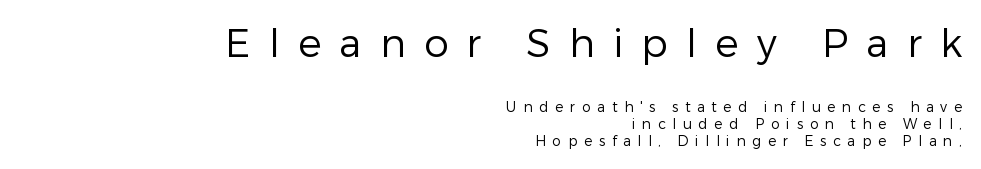
The image shows 39 px regular-weight sans-serif type, upright; set right-aligned, line spacing 1.22x, unusually wide letter spacing (+0.47 em), not underlined; the first (top) block is 2.79x larger; low stroke contrast and a medium x-height.
